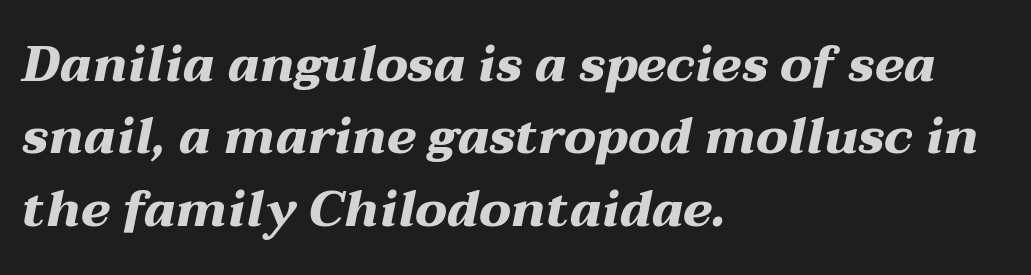
Q: Is the text bold? A: Yes.
Q: Is the text italic (slanted)? A: Yes, it leans right by about 12 degrees.
Q: Is the text underlined? A: No.
Q: How is the paragraph aligned? A: Left-aligned.
Q: Is the spacing between letters normal or unusually wide? A: Normal.
Q: Is the spacing between lines tight, normal or loose? A: Normal.
Q: Width (condensed, normal, or wide)? A: Wide.
Q: Stroke contrast? A: Medium.
Q: x-height? A: Medium.
Q: Monospaced? A: No.
